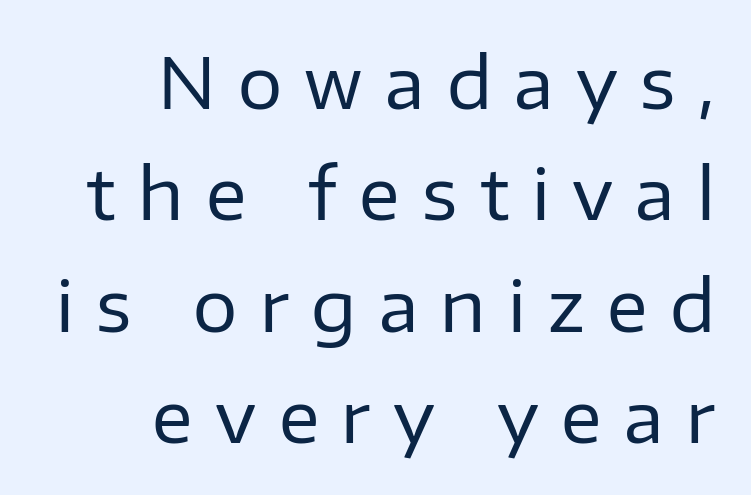
{"serif": "no", "italic": "no", "bold": "no", "weight": "regular", "width": "normal", "stroke_contrast": "low", "x_height": "medium", "monospaced": "no", "underline": "no", "align": "right", "line_spacing": "normal", "line_spacing_ratio": 1.59, "letter_spacing": "wide", "letter_spacing_em": 0.32, "glyph_px": 70}
